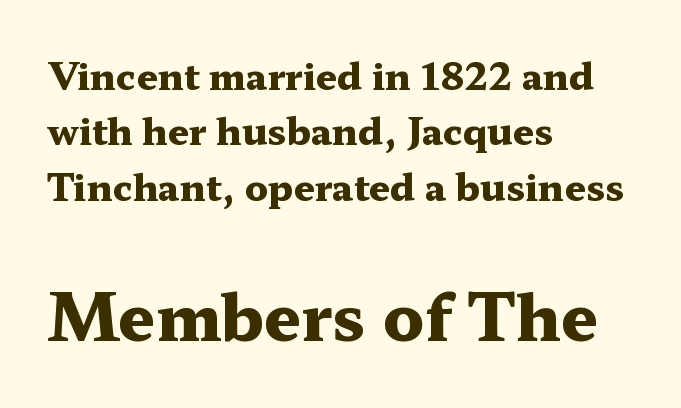
Q: Is the text bold? A: Yes.
Q: Is the text italic (slanted)? A: No, it is upright.
Q: Is the typeface a serif or a sans-serif typeface? A: Serif.
Q: Is the text underlined? A: No.
Q: How is the paragraph aligned? A: Left-aligned.
Q: Is the spacing between letters normal or unusually wide? A: Normal.
Q: Is the spacing between lines tight, normal or loose? A: Normal.
Q: Which block of text is set in a larger size, the first (top) or the second (bottom)? A: The second (bottom) one.
Q: Width (condensed, normal, or wide)? A: Wide.
Q: Stroke contrast? A: Medium.
Q: x-height? A: Medium.
Q: Monospaced? A: No.
